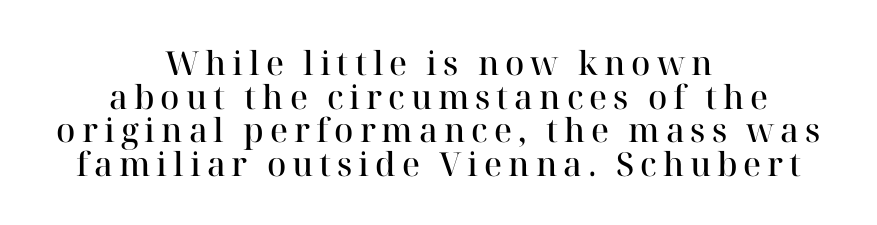
{"serif": "yes", "italic": "no", "bold": "semi", "weight": "semibold", "width": "normal", "stroke_contrast": "high", "x_height": "medium", "monospaced": "no", "underline": "no", "align": "center", "line_spacing": "tight", "line_spacing_ratio": 1.02, "glyph_px": 33}
